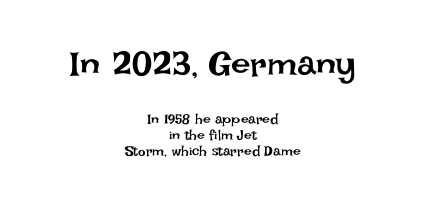
{"italic": "no", "bold": "no", "weight": "regular", "width": "normal", "stroke_contrast": "low", "x_height": "large", "monospaced": "no", "underline": "no", "align": "center", "line_spacing": "tight", "line_spacing_ratio": 1.12, "letter_spacing": "normal", "letter_spacing_em": 0.0, "larger_block": "first", "size_ratio": 2.5, "glyph_px": 35}
